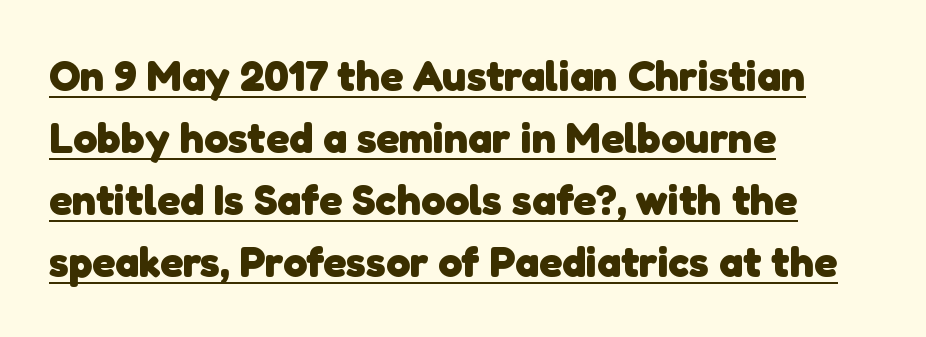
{"serif": "no", "bold": "yes", "weight": "heavy", "width": "normal", "stroke_contrast": "low", "x_height": "medium", "monospaced": "no", "underline": "yes", "align": "left", "line_spacing": "normal", "line_spacing_ratio": 1.44, "letter_spacing": "normal", "letter_spacing_em": 0.0, "glyph_px": 43}
